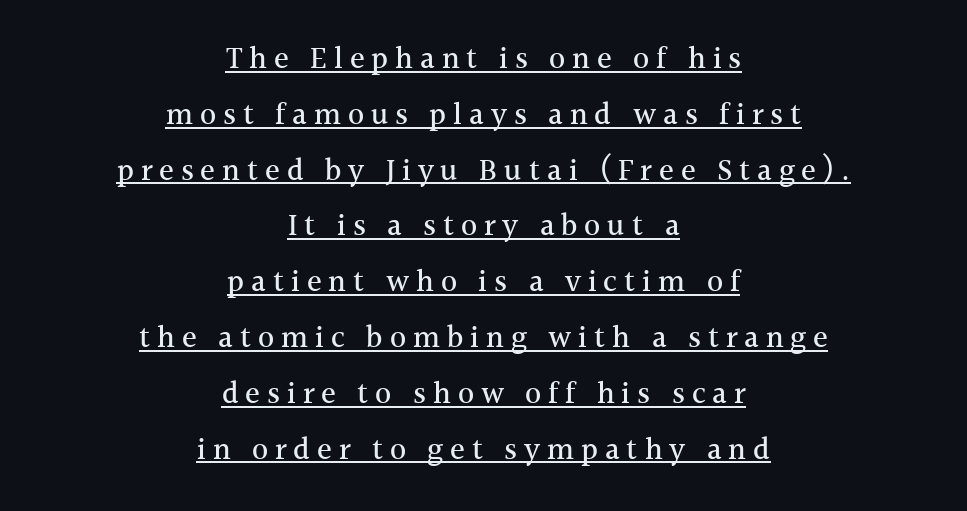
{"serif": "yes", "italic": "no", "width": "normal", "x_height": "medium", "monospaced": "no", "underline": "yes", "align": "center", "line_spacing_ratio": 1.8, "letter_spacing": "wide", "letter_spacing_em": 0.22, "glyph_px": 31}
